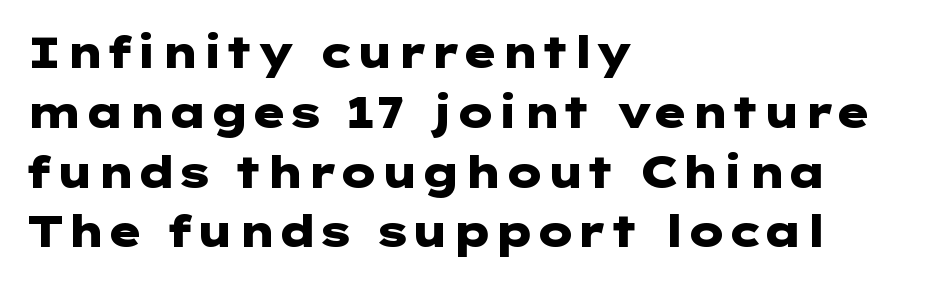
Q: Is the text bold? A: Yes.
Q: Is the text italic (slanted)? A: No, it is upright.
Q: Is the typeface a serif or a sans-serif typeface? A: Sans-serif.
Q: Is the text underlined? A: No.
Q: How is the paragraph aligned? A: Left-aligned.
Q: Is the spacing between letters normal or unusually wide? A: Normal.
Q: Is the spacing between lines tight, normal or loose? A: Normal.
Q: Width (condensed, normal, or wide)? A: Wide.
Q: Stroke contrast? A: Low.
Q: x-height? A: Medium.
